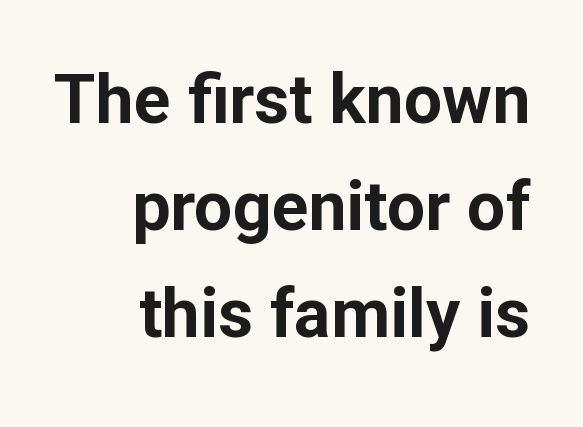
Letterform terminals end flat and unadorned throughout the passage. Designer's note — italics off, roman on. Character widths vary here, with narrow letters taking less room than wide ones. The leading is moderate, giving the passage an even texture.
